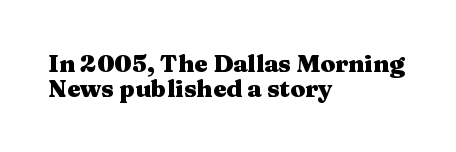
{"italic": "no", "bold": "yes", "underline": "no", "align": "left", "line_spacing": "tight", "line_spacing_ratio": 1.04, "letter_spacing": "normal", "letter_spacing_em": 0.0, "glyph_px": 24}
